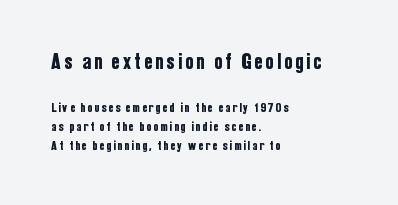
Check the space under the baseline: it is left empty. The emphasis by scale lands on block number one, above. Typeset ragged right — the left edge is the straight one. Students, observe: this is what conventionally led text looks like. The typography opts for an upright posture over an oblique one.
